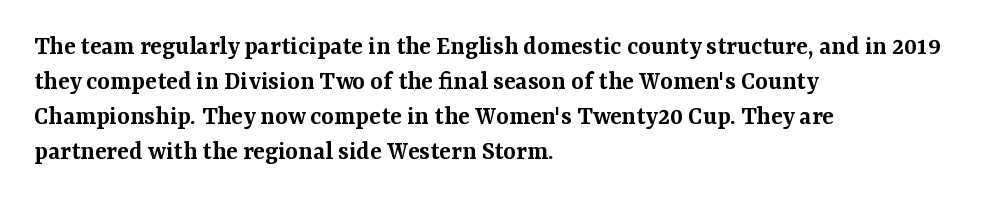
The image shows 27 px text type, upright; set left-aligned, normal line spacing (1.3x), normal letter spacing, not underlined.
